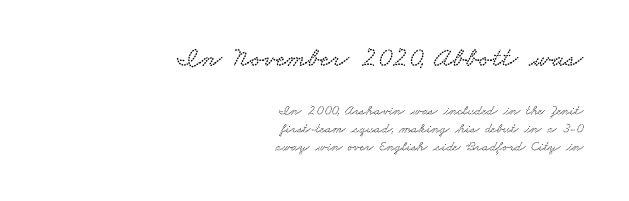
The image shows 28 px wide serif type; set right-aligned, normal line spacing (1.27x), normal letter spacing, not underlined; the first (top) block is 2.0x larger; low stroke contrast and a small x-height.
